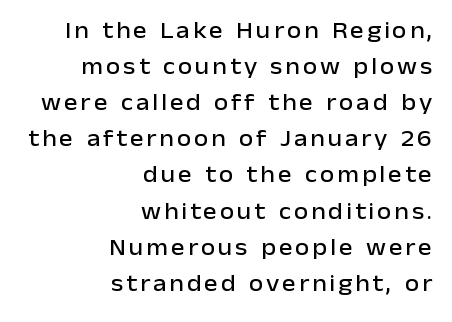
Q: Is the text italic (slanted)? A: No, it is upright.
Q: Is the text underlined? A: No.
Q: How is the paragraph aligned? A: Right-aligned.
Q: Is the spacing between lines tight, normal or loose? A: Normal.
